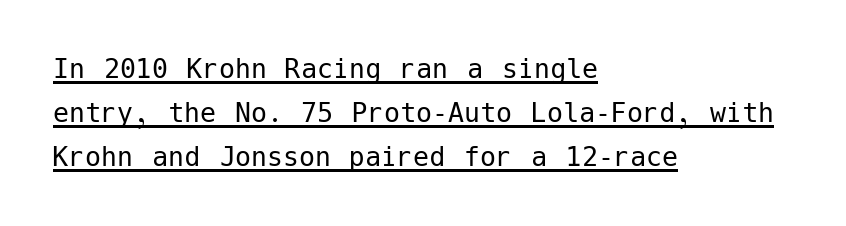
Q: Is the text bold? A: No.
Q: Is the text italic (slanted)? A: No, it is upright.
Q: Is the typeface a serif or a sans-serif typeface? A: Sans-serif.
Q: Is the text underlined? A: Yes.
Q: How is the paragraph aligned? A: Left-aligned.
Q: Is the spacing between letters normal or unusually wide? A: Normal.
Q: Is the spacing between lines tight, normal or loose? A: Normal.
Q: Width (condensed, normal, or wide)? A: Normal.
Q: Stroke contrast? A: Low.
Q: x-height? A: Medium.
